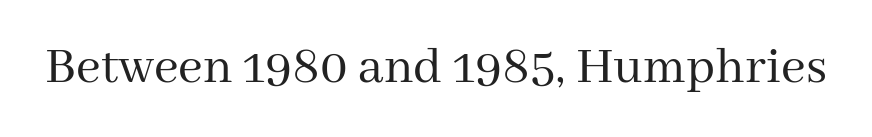
Q: Is the text bold? A: No.
Q: Is the text italic (slanted)? A: No, it is upright.
Q: Is the typeface a serif or a sans-serif typeface? A: Serif.
Q: Is the text underlined? A: No.
Q: Is the spacing between letters normal or unusually wide? A: Normal.
Q: Width (condensed, normal, or wide)? A: Normal.
Q: Stroke contrast? A: Medium.
Q: x-height? A: Medium.
Q: Monospaced? A: No.
